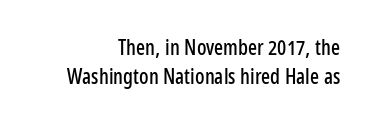
The image shows 21 px text type, upright; set right-aligned, normal line spacing (1.39x), normal letter spacing, not underlined.
